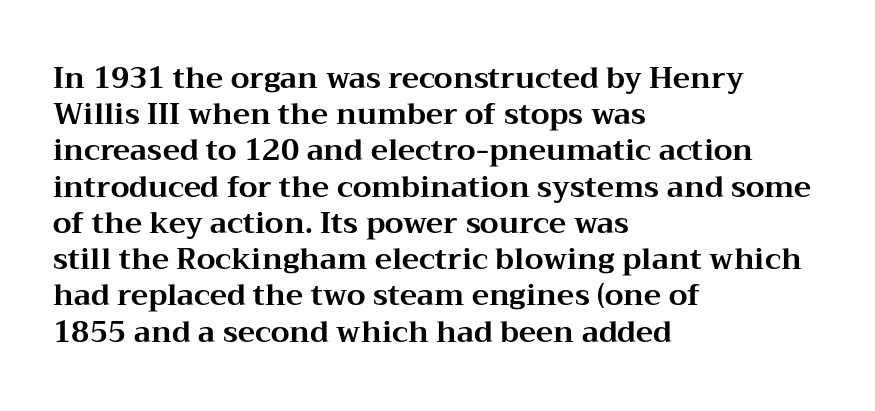
{"serif": "yes", "italic": "no", "bold": "yes", "weight": "bold", "width": "wide", "stroke_contrast": "medium", "x_height": "medium", "monospaced": "no", "underline": "no", "align": "left", "line_spacing": "normal", "line_spacing_ratio": 1.25, "letter_spacing": "normal", "letter_spacing_em": 0.0, "glyph_px": 29}
